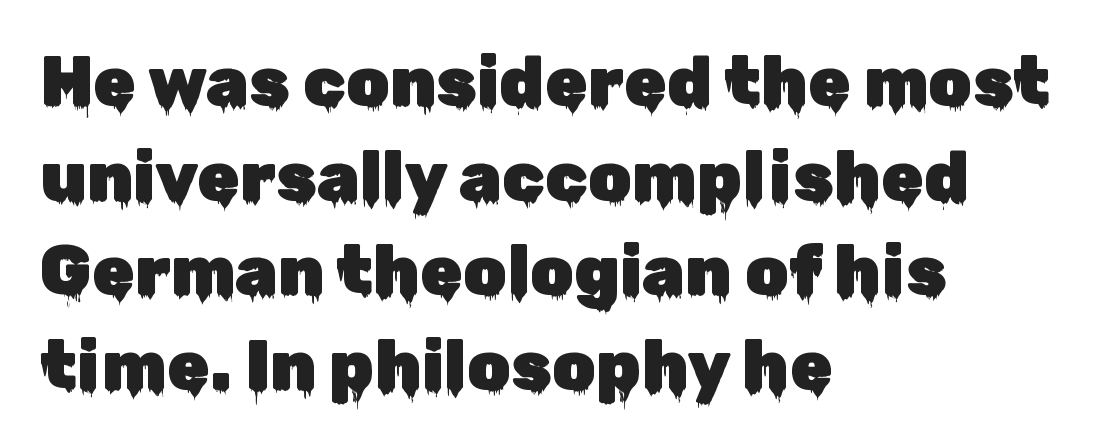
Q: Is the text italic (slanted)? A: No, it is upright.
Q: Is the typeface a serif or a sans-serif typeface? A: Sans-serif.
Q: Is the text underlined? A: No.
Q: How is the paragraph aligned? A: Left-aligned.
Q: Is the spacing between letters normal or unusually wide? A: Normal.
Q: Is the spacing between lines tight, normal or loose? A: Normal.
Q: Width (condensed, normal, or wide)? A: Normal.
Q: Stroke contrast? A: Low.
Q: x-height? A: Medium.
Q: Monospaced? A: No.
